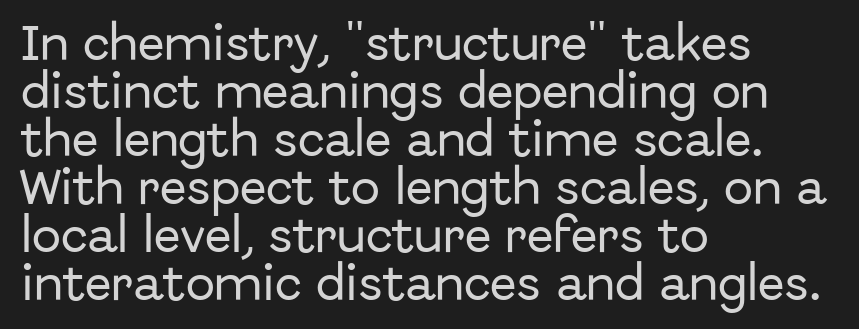
This rendering leaves character spacing at its baseline value. The passage shown is typed in a proportional face where columns would drift. The rendering shows plain stroke endings on the letterforms — a sans-serif design. The letters stand upright; this is a roman face. Horizontally, the lines are justified to the leading edge only.
